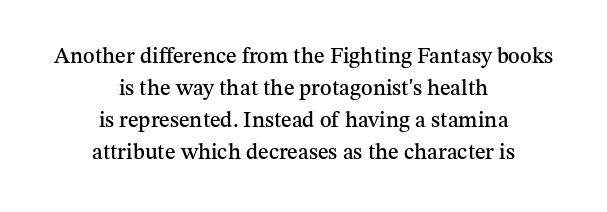
{"italic": "no", "underline": "no", "align": "center", "line_spacing": "normal", "line_spacing_ratio": 1.46, "letter_spacing": "normal", "letter_spacing_em": 0.0, "glyph_px": 22}
